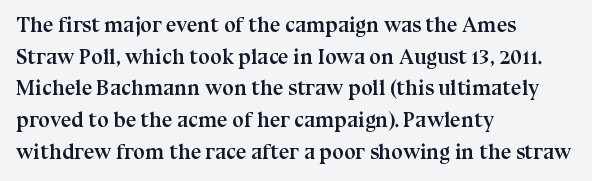
The image shows 21 px bold type, upright; set left-aligned, normal line spacing (1.51x), normal letter spacing, not underlined.
